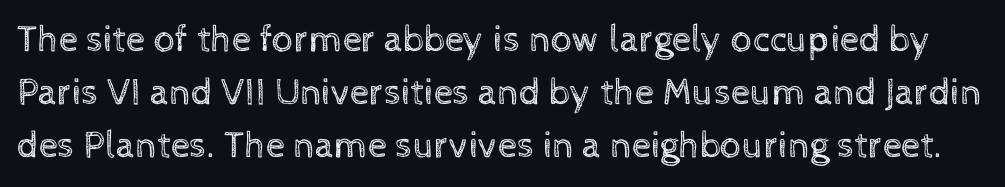
{"italic": "no", "bold": "no", "weight": "regular", "width": "normal", "x_height": "medium", "monospaced": "no", "underline": "no", "line_spacing": "normal", "line_spacing_ratio": 1.4, "letter_spacing": "normal", "letter_spacing_em": 0.0, "glyph_px": 38}
